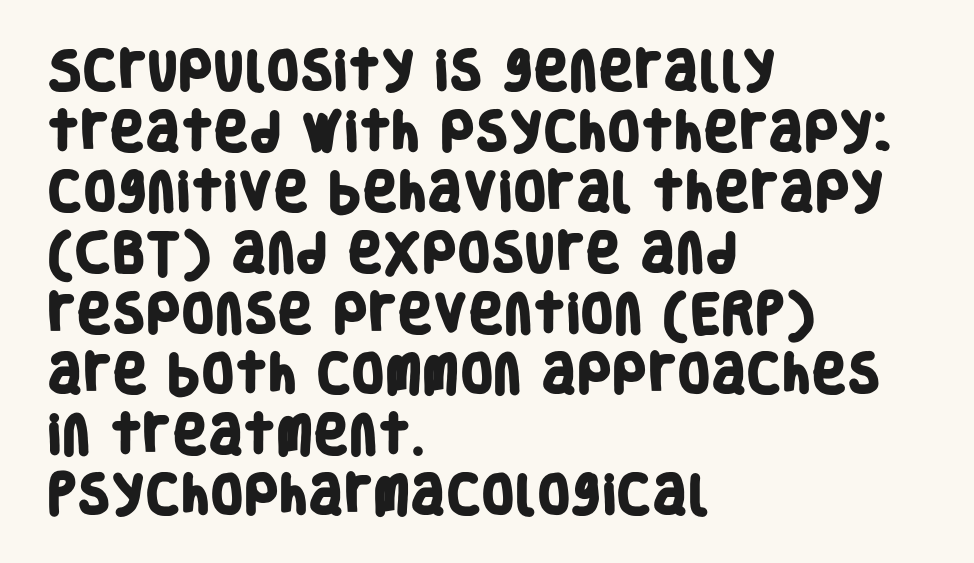
Look at the tracking — it's just the regular setting, nothing added. Nothing sits at the stroke ends, so this counts as sans-serif. The space between consecutive lines is moderate. Which margin do the lines hug? The left one — the right edge is uneven. The passage shown is not underscored anywhere. Character widths vary here, with narrow letters taking less room than wide ones.
